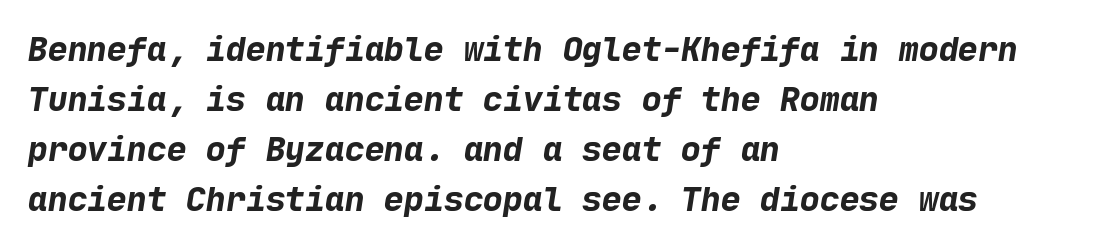
{"serif": "no", "bold": "yes", "weight": "bold", "width": "normal", "stroke_contrast": "low", "x_height": "medium", "underline": "no", "align": "left", "line_spacing": "normal", "line_spacing_ratio": 1.52, "letter_spacing": "normal", "letter_spacing_em": 0.0, "glyph_px": 33}
